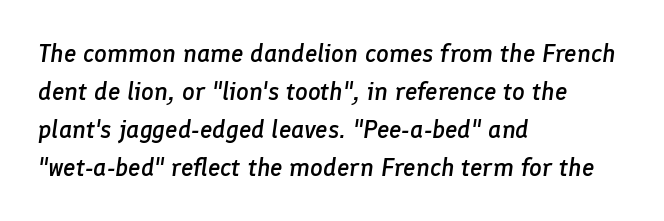
Q: Is the text bold? A: Semi-bold.
Q: Is the text italic (slanted)? A: Yes, it leans right by about 8 degrees.
Q: Is the text underlined? A: No.
Q: How is the paragraph aligned? A: Left-aligned.
Q: Is the spacing between letters normal or unusually wide? A: Normal.
Q: Is the spacing between lines tight, normal or loose? A: Normal.
